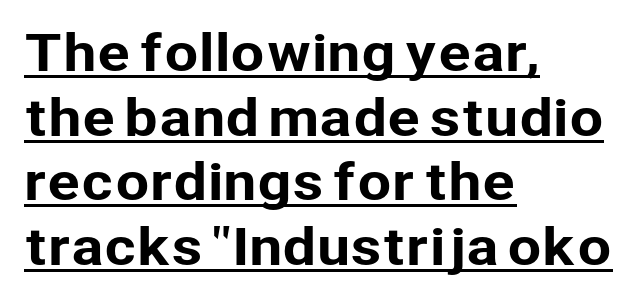
Like a heading marked for emphasis, these lines bear an underscore. Line starts are locked; line ends wander. You could not count columns in this text — the font is proportionally spaced. The axis of the letterforms is exactly vertical. Here the glyphs are tracked normally, forming tight word shapes.
